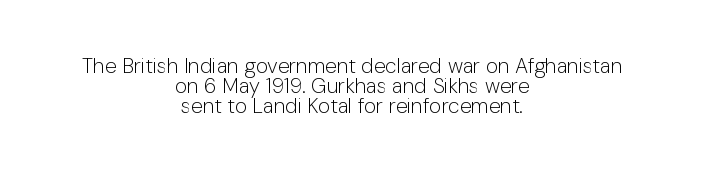
Q: Is the text bold? A: No.
Q: Is the text italic (slanted)? A: No, it is upright.
Q: Is the text underlined? A: No.
Q: How is the paragraph aligned? A: Centered.
Q: Is the spacing between letters normal or unusually wide? A: Normal.
Q: Is the spacing between lines tight, normal or loose? A: Tight.
